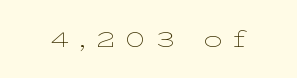
Letter spacing: wide. These lines were composed using upright roman letters. Anything drawn beneath the words? Only blank space. Letters have the restrained weight of plain body copy at most.
